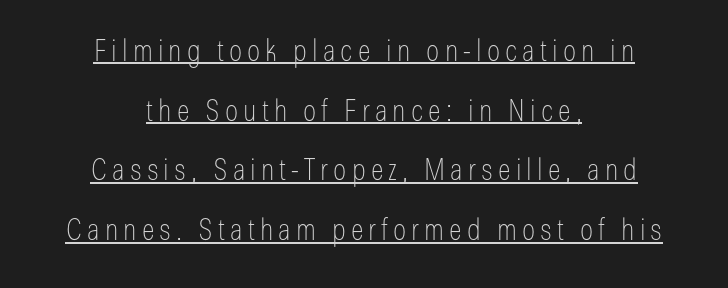
Typographically, this falls in the sans-serif category. Unlike italic type, these characters show no tilt at all. The block of text is sparse from top to bottom, with ample space between rows. The lines are quadded center. The passage shown is not bold in any degree.
